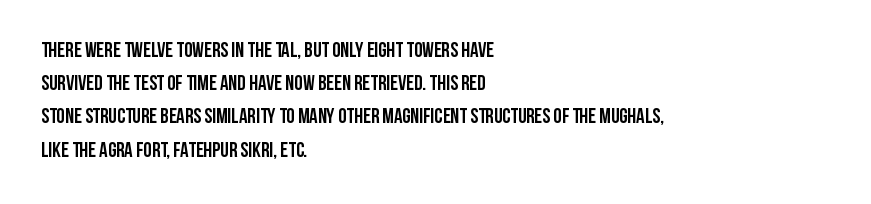
The font is running at its bold setting. Letters rest on an invisible, unmarked baseline. Students, note that the glyphs here touch the page at normal intervals. The rendering anchors every line to the left-hand side.
